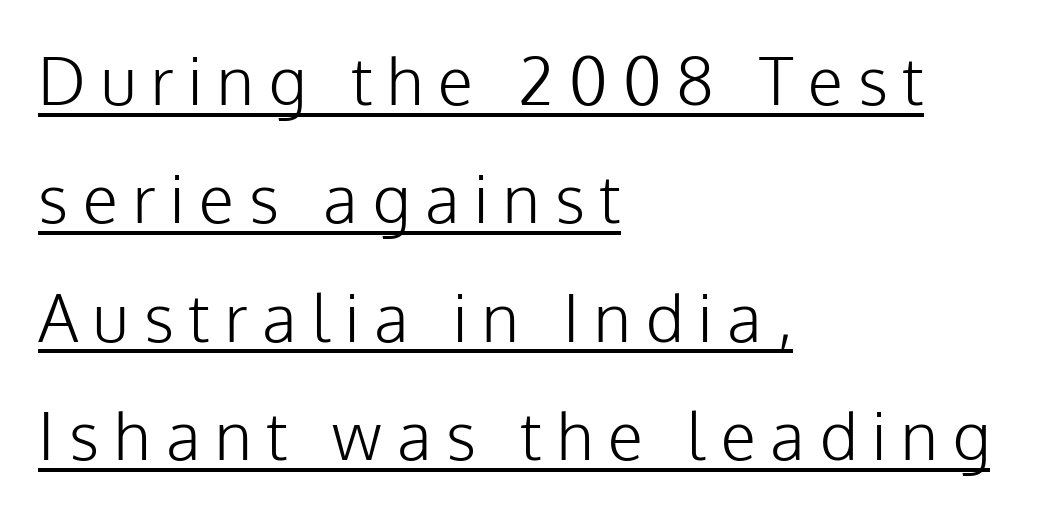
{"serif": "no", "italic": "no", "bold": "no", "weight": "light", "width": "normal", "stroke_contrast": "low", "x_height": "medium", "monospaced": "no", "underline": "yes", "align": "left", "line_spacing_ratio": 1.82, "letter_spacing": "wide", "letter_spacing_em": 0.23, "glyph_px": 65}
